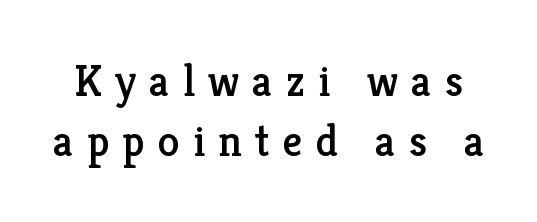
{"serif": "yes", "italic": "no", "width": "normal", "stroke_contrast": "low", "x_height": "medium", "monospaced": "no", "underline": "no", "line_spacing": "normal", "line_spacing_ratio": 1.36, "letter_spacing": "wide", "letter_spacing_em": 0.3, "glyph_px": 44}
